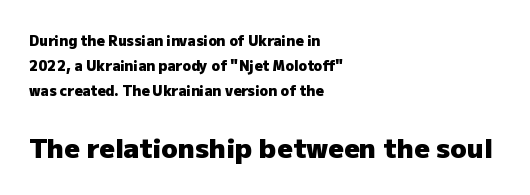
The image shows 27 px bold type, upright; set left-aligned, line spacing 1.79x, normal letter spacing, not underlined; the second (bottom) block is 1.93x larger.
